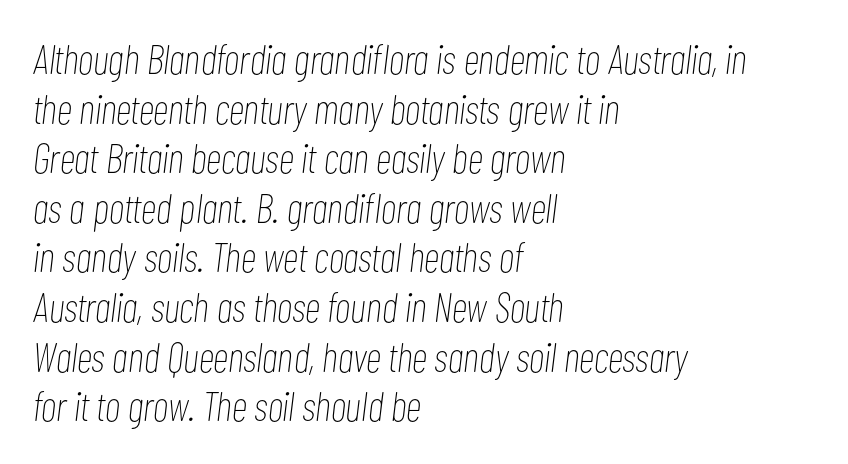
{"italic": "yes", "lean": "right", "slant_degrees": 7, "bold": "no", "weight": "thin", "width": "condensed", "stroke_contrast": "low", "x_height": "medium", "monospaced": "no", "underline": "no", "align": "left", "line_spacing_ratio": 1.21, "letter_spacing": "normal", "letter_spacing_em": 0.0, "glyph_px": 41}
